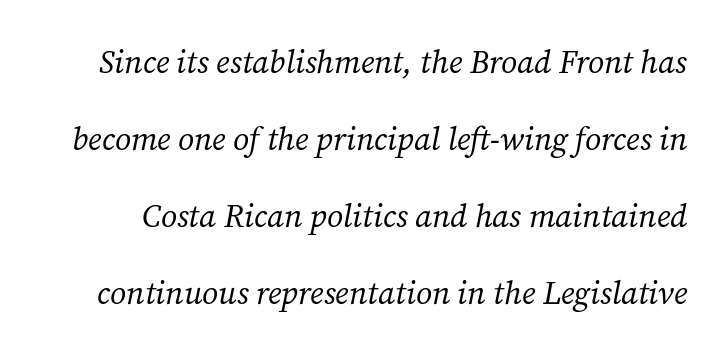
Q: Is the text bold? A: No.
Q: Is the text italic (slanted)? A: Yes, it leans right by about 12 degrees.
Q: Is the typeface a serif or a sans-serif typeface? A: Serif.
Q: Is the text underlined? A: No.
Q: Is the spacing between letters normal or unusually wide? A: Normal.
Q: Is the spacing between lines tight, normal or loose? A: Loose.
Q: Width (condensed, normal, or wide)? A: Normal.
Q: Stroke contrast? A: Medium.
Q: x-height? A: Medium.
Q: Monospaced? A: No.
